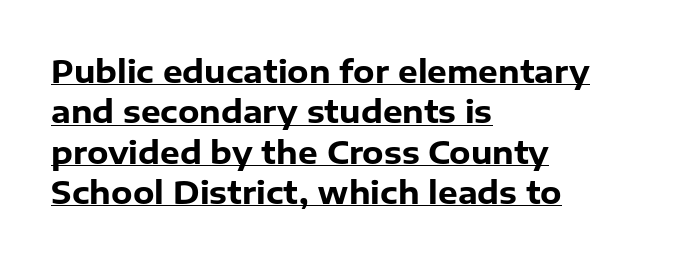
The image shows 31 px heavy sans-serif type, upright; set left-aligned, normal line spacing (1.3x), normal letter spacing, underlined; low stroke contrast and a medium x-height.
